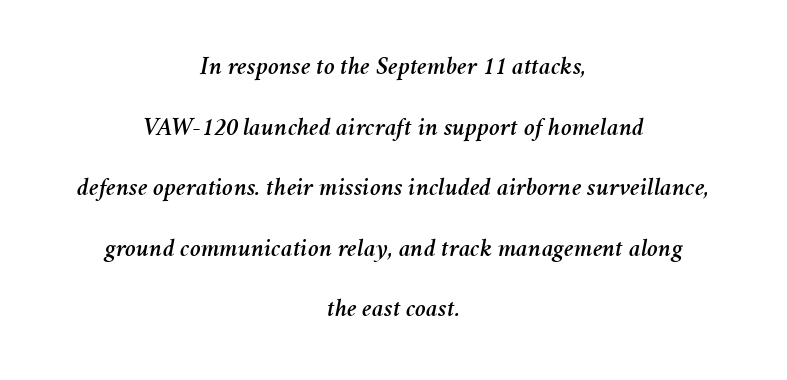
{"italic": "yes", "lean": "right", "slant_degrees": 11, "underline": "no", "align": "center", "line_spacing": "loose", "line_spacing_ratio": 2.33, "letter_spacing": "normal", "letter_spacing_em": 0.0, "glyph_px": 26}
